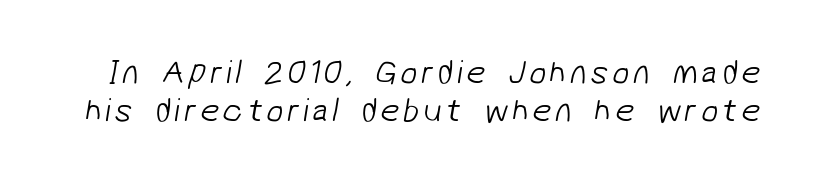
The image shows 34 px light sans-serif type; set tight line spacing (1.12x), not underlined; low stroke contrast and a medium x-height.
